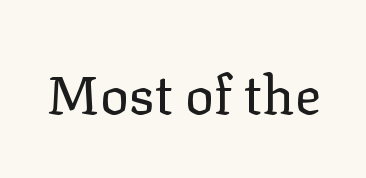
Q: Is the text bold? A: No.
Q: Is the text italic (slanted)? A: No, it is upright.
Q: Is the typeface a serif or a sans-serif typeface? A: Serif.
Q: Is the text underlined? A: No.
Q: Is the spacing between letters normal or unusually wide? A: Normal.
Q: Width (condensed, normal, or wide)? A: Normal.
Q: Stroke contrast? A: Low.
Q: x-height? A: Medium.
Q: Monospaced? A: No.
